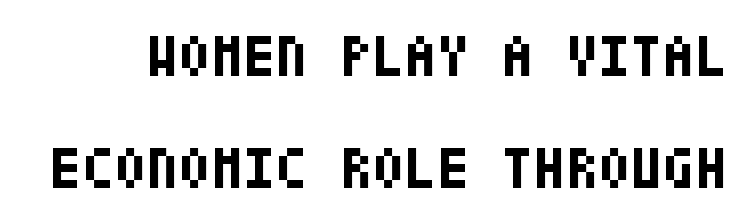
{"serif": "no", "italic": "no", "bold": "yes", "weight": "bold", "width": "condensed", "stroke_contrast": "low", "x_height": "large", "underline": "no", "line_spacing_ratio": 1.89, "letter_spacing": "normal", "letter_spacing_em": 0.0, "glyph_px": 59}
